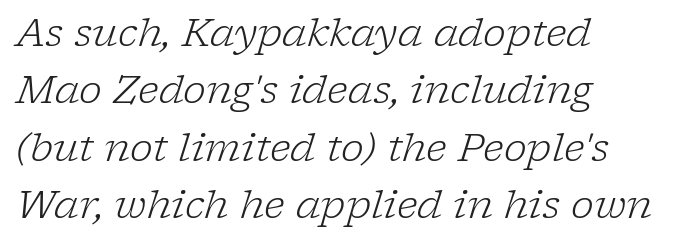
{"serif": "yes", "italic": "yes", "lean": "right", "slant_degrees": 17, "bold": "no", "weight": "light", "width": "normal", "stroke_contrast": "low", "x_height": "medium", "monospaced": "no", "underline": "no", "align": "left", "line_spacing": "normal", "line_spacing_ratio": 1.47, "letter_spacing": "normal", "letter_spacing_em": 0.0, "glyph_px": 39}
